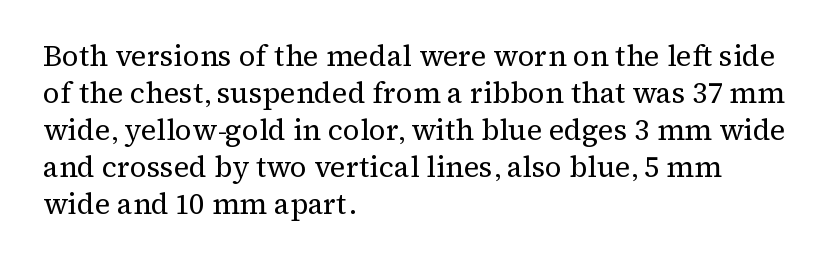
{"serif": "yes", "italic": "no", "bold": "no", "weight": "regular", "width": "normal", "stroke_contrast": "medium", "x_height": "medium", "monospaced": "no", "underline": "no", "align": "left", "line_spacing": "normal", "line_spacing_ratio": 1.28, "letter_spacing": "normal", "letter_spacing_em": 0.0, "glyph_px": 29}
